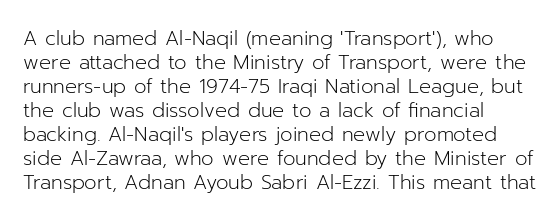
Q: Is the text bold? A: No.
Q: Is the text italic (slanted)? A: No, it is upright.
Q: Is the text underlined? A: No.
Q: How is the paragraph aligned? A: Left-aligned.
Q: Is the spacing between letters normal or unusually wide? A: Normal.
